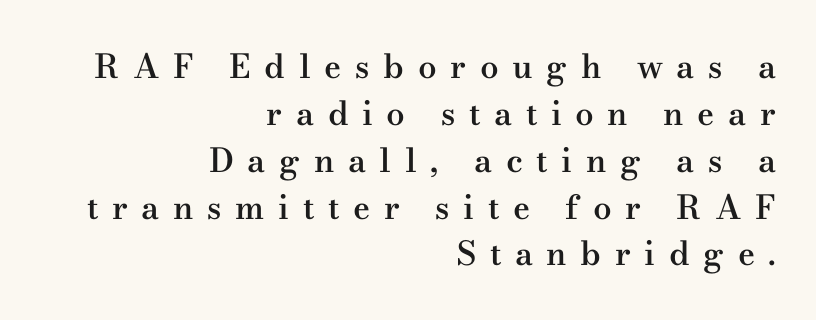
The image shows 33 px semibold, wide serif type, upright; set right-aligned, normal line spacing (1.42x), unusually wide letter spacing (+0.41 em), not underlined; medium stroke contrast and a small x-height.
